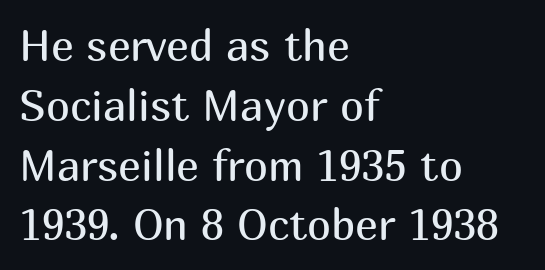
Observe the absence of serifs on each vertical stroke in this sample. Italic? Not at all — the glyphs are vertical. Does the leading feel generous? No, just average. The zone under the glyphs is completely vacant. On a weight scale, this lands at 450 or below.
